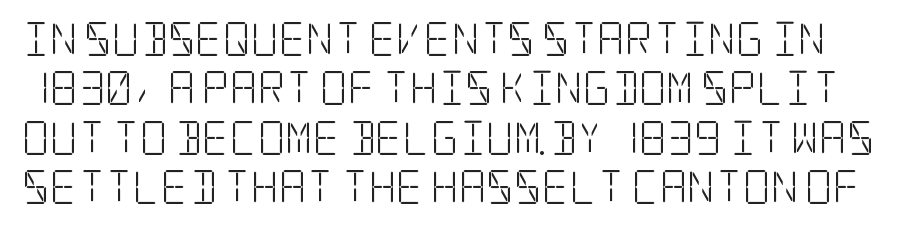
Q: Is the text bold? A: No.
Q: Is the text italic (slanted)? A: No, it is upright.
Q: Is the typeface a serif or a sans-serif typeface? A: Serif.
Q: Is the text underlined? A: No.
Q: Is the spacing between letters normal or unusually wide? A: Normal.
Q: Is the spacing between lines tight, normal or loose? A: Normal.
Q: Width (condensed, normal, or wide)? A: Condensed.
Q: Stroke contrast? A: Low.
Q: x-height? A: Large.
